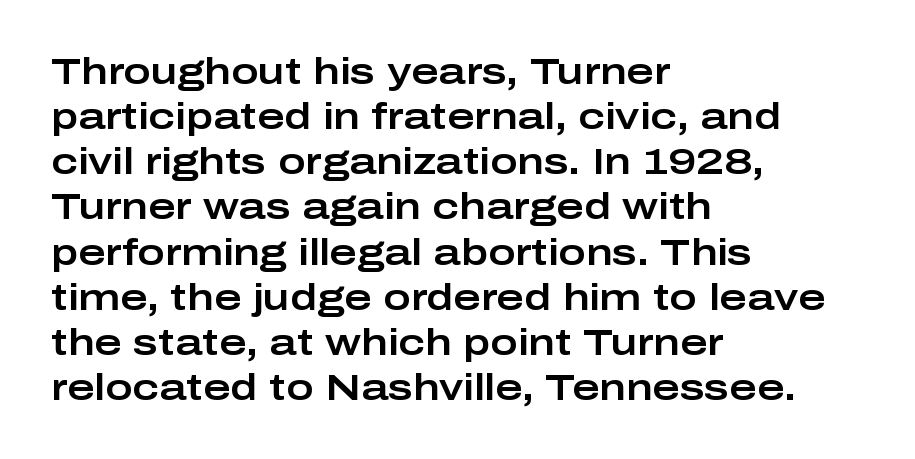
The face used here is proportionally spaced, like ordinary book or web type. The letters stand straight up with perfectly vertical stems. Are there feet on the stems? There aren't — it's a sans. One-word summary of the alignment: left.
